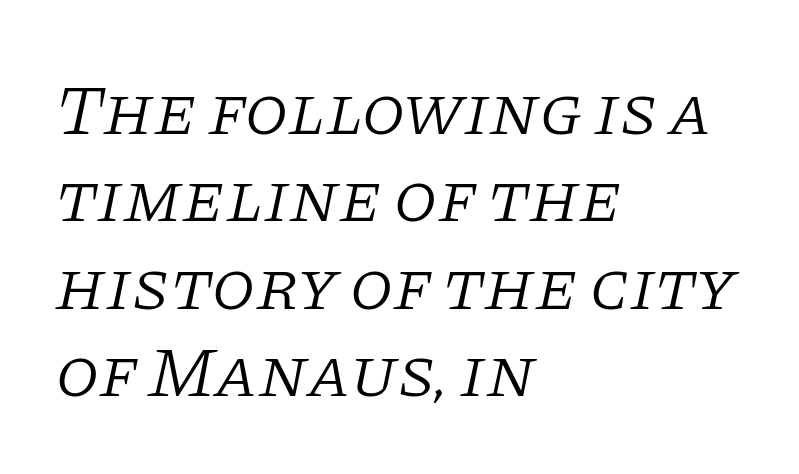
{"serif": "yes", "italic": "yes", "lean": "right", "slant_degrees": 11, "bold": "no", "weight": "light", "width": "normal", "stroke_contrast": "low", "x_height": "large", "monospaced": "no", "underline": "no", "align": "left", "line_spacing_ratio": 1.23, "letter_spacing": "normal", "letter_spacing_em": 0.0, "glyph_px": 71}
